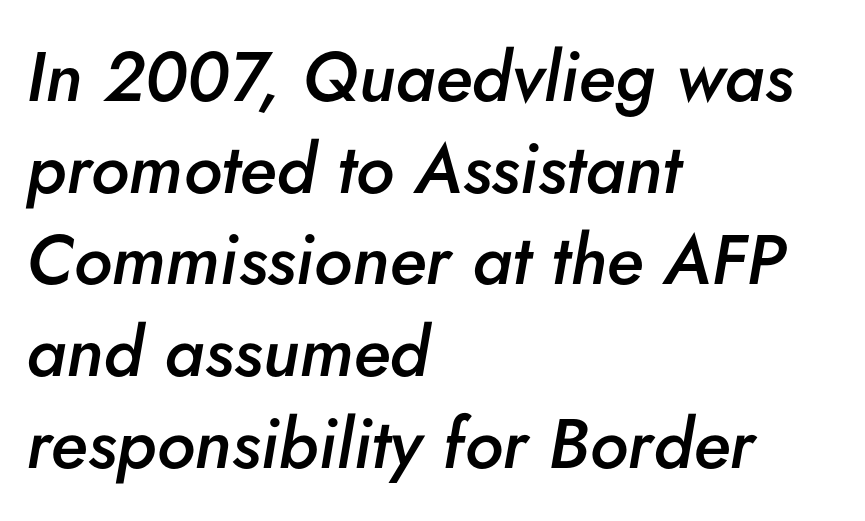
The image shows 70 px semibold type, italic (leaning right); set left-aligned, normal line spacing (1.31x), normal letter spacing, not underlined; low stroke contrast and a small x-height.
